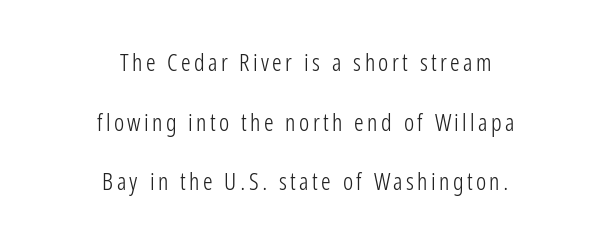
{"italic": "no", "bold": "no", "underline": "no", "align": "center", "line_spacing": "loose", "line_spacing_ratio": 2.48, "glyph_px": 24}
